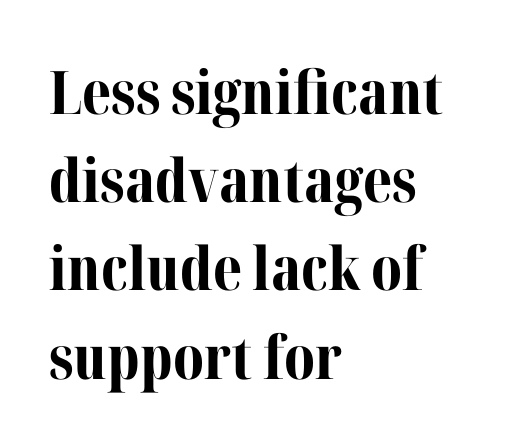
The image shows 60 px bold serif type, upright; set left-aligned, normal line spacing (1.47x), normal letter spacing, not underlined; medium stroke contrast and a medium x-height.
